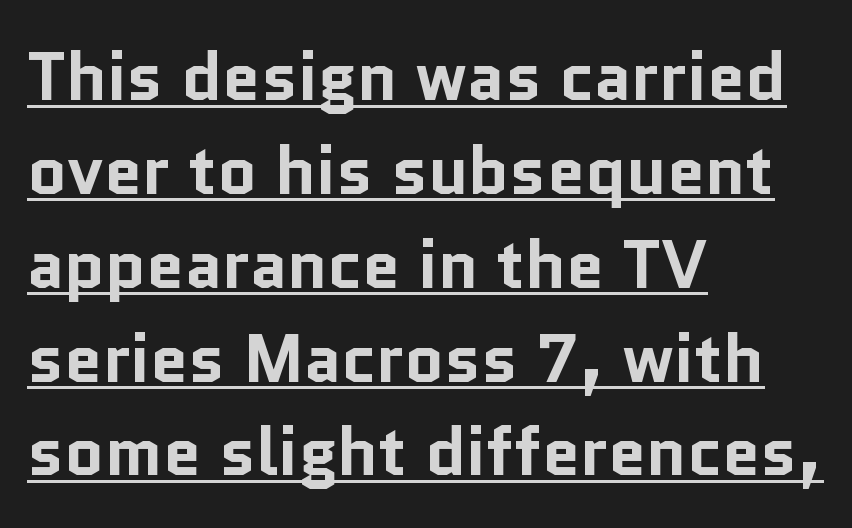
{"serif": "no", "italic": "no", "bold": "yes", "weight": "bold", "width": "normal", "stroke_contrast": "low", "x_height": "medium", "monospaced": "no", "underline": "yes", "align": "left", "line_spacing": "normal", "line_spacing_ratio": 1.38, "letter_spacing": "normal", "letter_spacing_em": 0.0, "glyph_px": 68}
